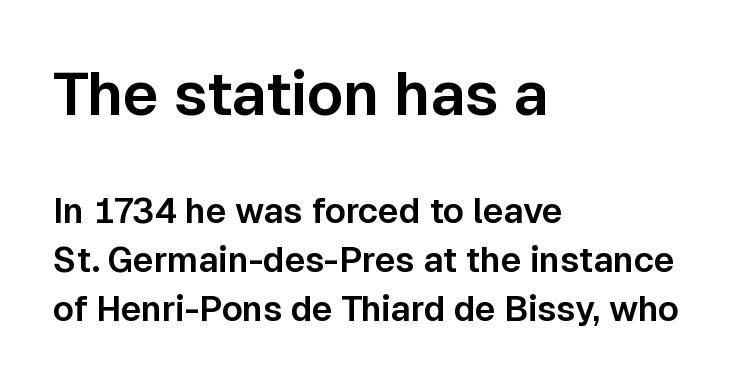
The image shows 61 px sans-serif type, upright; set left-aligned, normal line spacing (1.4x), normal letter spacing, not underlined; the first (top) block is 1.74x larger; low stroke contrast and a medium x-height.
